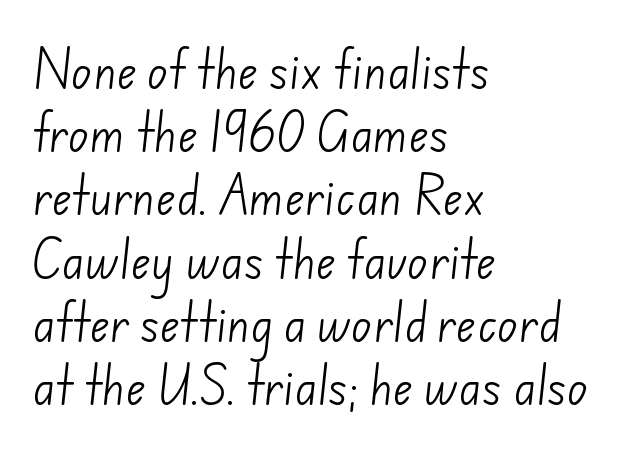
Q: Is the text bold? A: No.
Q: Is the typeface a serif or a sans-serif typeface? A: Sans-serif.
Q: Is the text underlined? A: No.
Q: How is the paragraph aligned? A: Left-aligned.
Q: Is the spacing between letters normal or unusually wide? A: Normal.
Q: Is the spacing between lines tight, normal or loose? A: Normal.
Q: Width (condensed, normal, or wide)? A: Normal.
Q: Stroke contrast? A: Low.
Q: x-height? A: Small.
Q: Monospaced? A: No.
